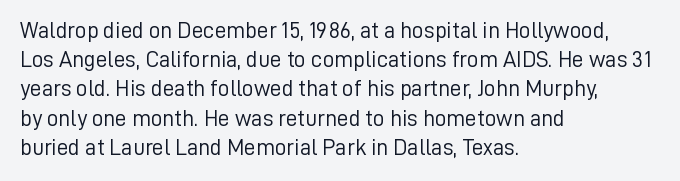
Nothing unusual about the tracking: characters are spaced as the font intends. Caption: multi-line text, flush left, ragged right. How would I describe the line gaps? Plain and ordinary. Unbolded letterforms with no extra heft.
